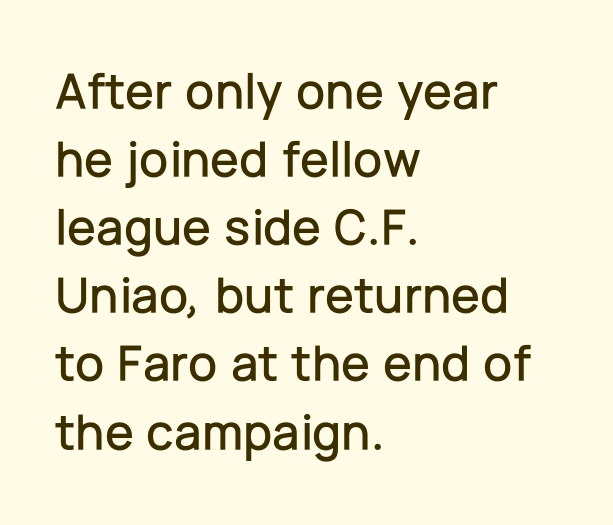
The image shows 52 px sans-serif type, upright; set left-aligned, normal line spacing (1.31x), normal letter spacing, not underlined; low stroke contrast and a medium x-height.
